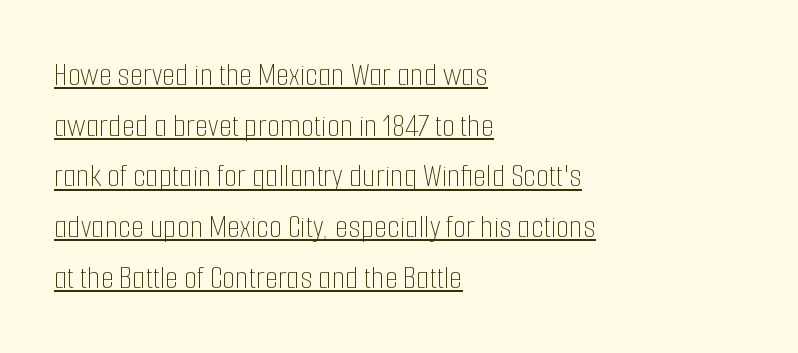
The ragged edge is on the right, which tells us the setting is flush left. Tracking here is standard; glyphs follow each other at the usual distance. Varying glyph widths throughout — classic text-font behaviour. Unbolded letterforms with no extra heft. Does the lettering tilt? It doesn't — this is upright.
